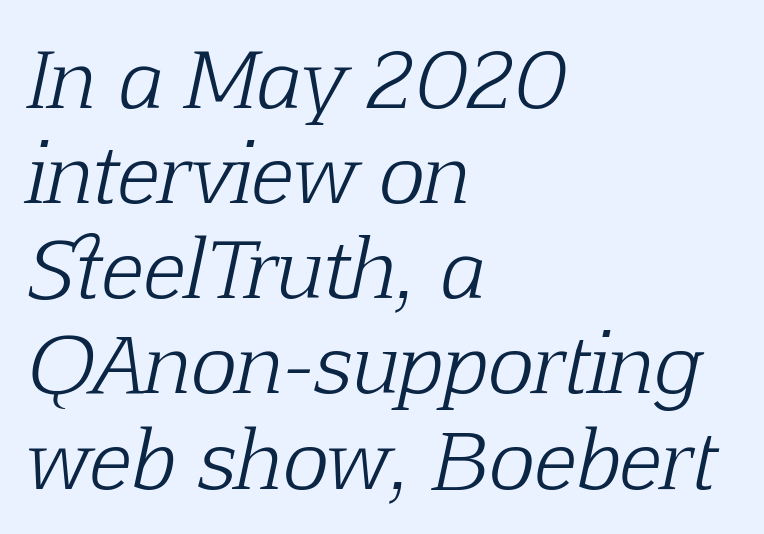
Words float on clear page, feet unadorned. Is this a fixed-width face? No — the glyphs have proportional, varying widths. The designer went with a serif here, giving each stem small feet. This rendering leaves character spacing at its baseline value.
